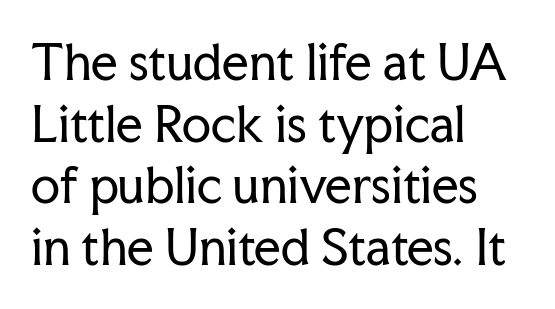
Q: Is the text bold? A: No.
Q: Is the text italic (slanted)? A: No, it is upright.
Q: Is the typeface a serif or a sans-serif typeface? A: Serif.
Q: Is the text underlined? A: No.
Q: How is the paragraph aligned? A: Left-aligned.
Q: Is the spacing between letters normal or unusually wide? A: Normal.
Q: Is the spacing between lines tight, normal or loose? A: Normal.
Q: Width (condensed, normal, or wide)? A: Normal.
Q: Stroke contrast? A: Low.
Q: x-height? A: Medium.
Q: Monospaced? A: No.
